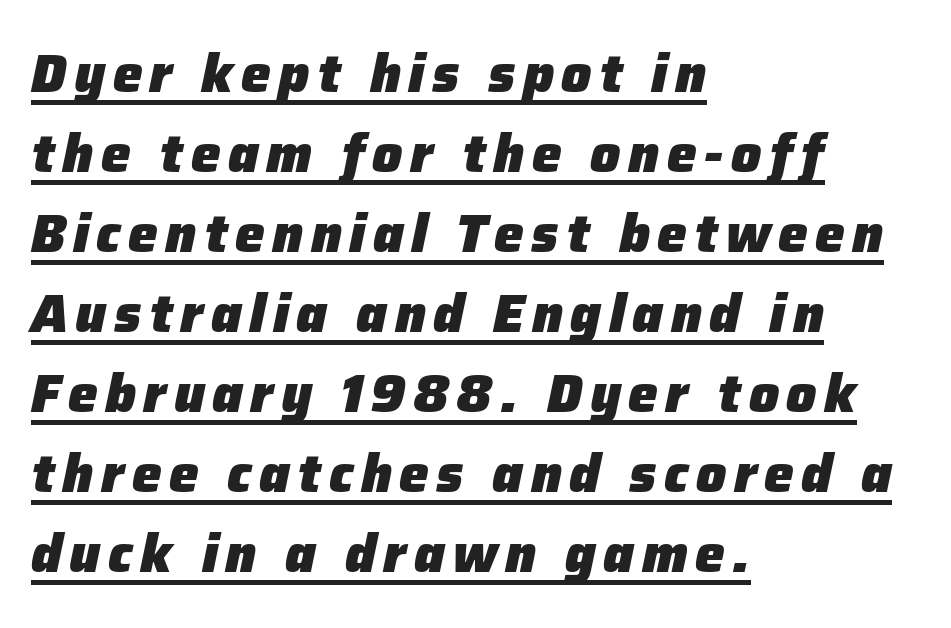
Summary of vertical rhythm: regular, with standard interline spacing. Think of a printed novel: that variable character pitch is what you see here. The specimen reads as italic at a glance. Bold? Absolutely — the strokes are thick and heavy.
